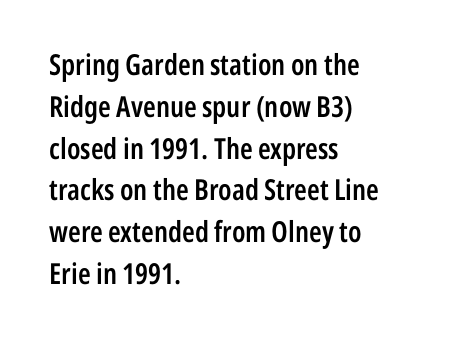
{"serif": "no", "italic": "no", "bold": "semi", "weight": "semibold", "width": "condensed", "stroke_contrast": "low", "x_height": "medium", "monospaced": "no", "underline": "no", "align": "left", "line_spacing": "normal", "line_spacing_ratio": 1.44, "letter_spacing": "normal", "letter_spacing_em": 0.0, "glyph_px": 29}
